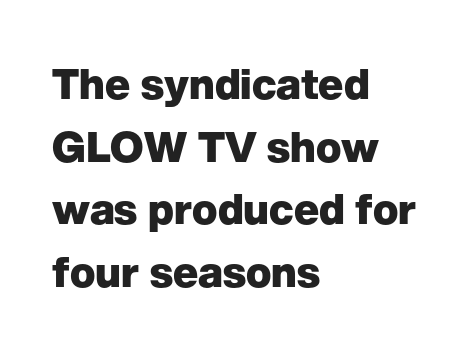
{"serif": "no", "italic": "no", "bold": "yes", "weight": "heavy", "width": "normal", "stroke_contrast": "low", "x_height": "medium", "monospaced": "no", "underline": "no", "align": "left", "line_spacing": "normal", "line_spacing_ratio": 1.49, "letter_spacing": "normal", "letter_spacing_em": 0.0, "glyph_px": 42}
